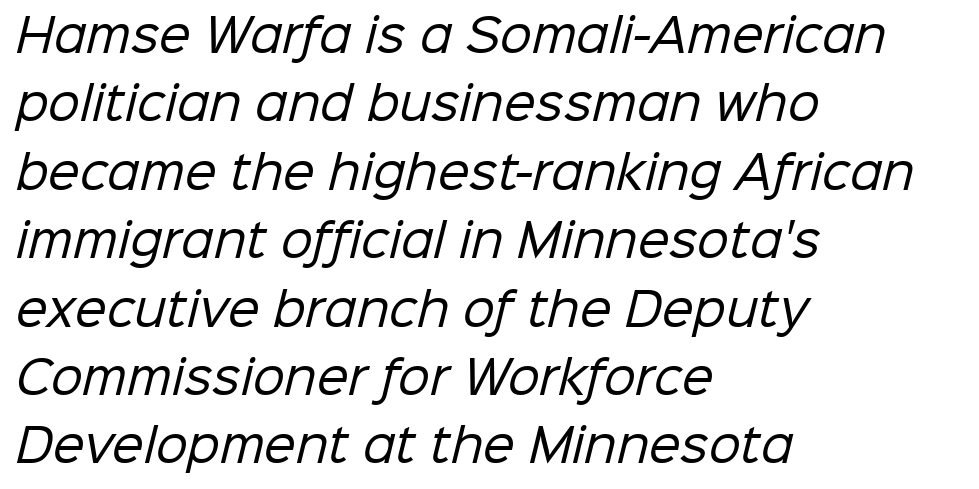
{"serif": "no", "bold": "no", "weight": "regular", "width": "normal", "stroke_contrast": "low", "x_height": "medium", "monospaced": "no", "underline": "no", "align": "left", "line_spacing": "normal", "line_spacing_ratio": 1.52, "letter_spacing": "normal", "letter_spacing_em": 0.0, "glyph_px": 45}
